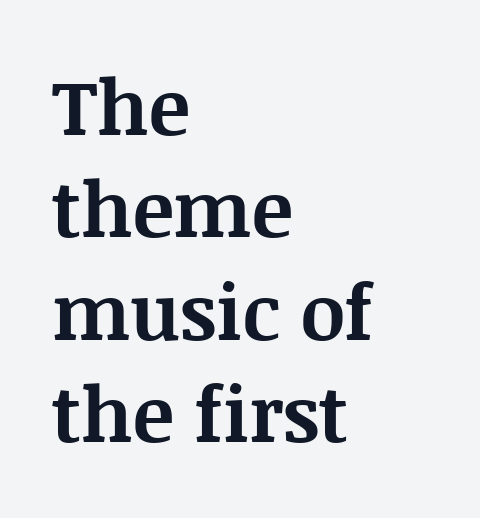
{"serif": "yes", "italic": "no", "bold": "yes", "weight": "bold", "width": "normal", "stroke_contrast": "medium", "x_height": "large", "monospaced": "no", "underline": "no", "align": "left", "line_spacing": "normal", "line_spacing_ratio": 1.33, "letter_spacing": "normal", "letter_spacing_em": 0.0, "glyph_px": 77}
